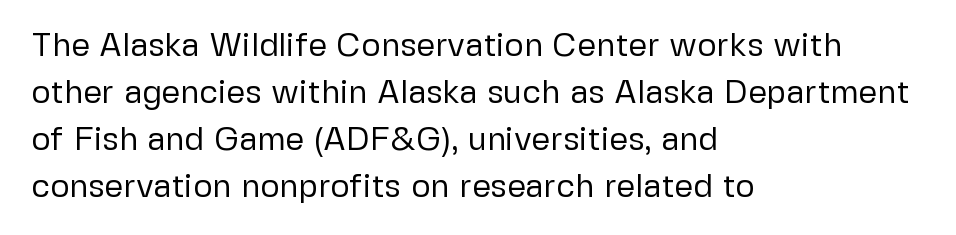
Check the space under the baseline: it is left empty. This sample has the flowing, uneven cadence of proportional lettering. Here the glyphs are tracked normally, forming tight word shapes. No extra ink here — the face is not bold. These lines stack with their left ends in a neat column. The rendering uses a moderate line-height, typical for paragraphs.
